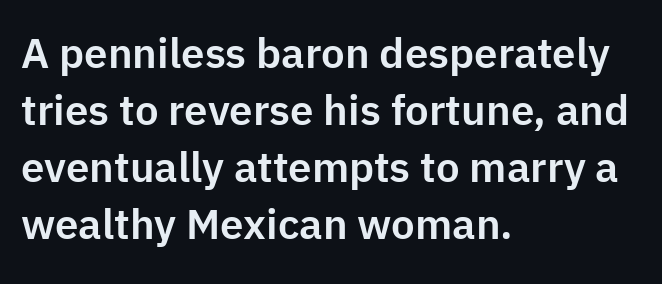
Q: Is the text italic (slanted)? A: No, it is upright.
Q: Is the typeface a serif or a sans-serif typeface? A: Sans-serif.
Q: Is the text underlined? A: No.
Q: How is the paragraph aligned? A: Left-aligned.
Q: Is the spacing between letters normal or unusually wide? A: Normal.
Q: Is the spacing between lines tight, normal or loose? A: Normal.
Q: Width (condensed, normal, or wide)? A: Normal.
Q: Stroke contrast? A: Low.
Q: x-height? A: Medium.
Q: Monospaced? A: No.
